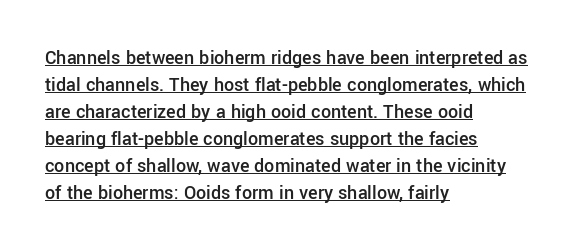
A rule runs beneath these lines of type. Line spacing here is normal. The letterforms sit shoulder to shoulder at normal distance. When letters stand straight like this, we call the style roman or upright. Leftover space on each line is placed entirely after the last word.
